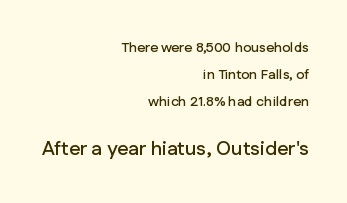
The image shows 20 px text type, upright; set right-aligned, loose line spacing (1.93x), normal letter spacing, not underlined; the second (bottom) block is 1.43x larger.
